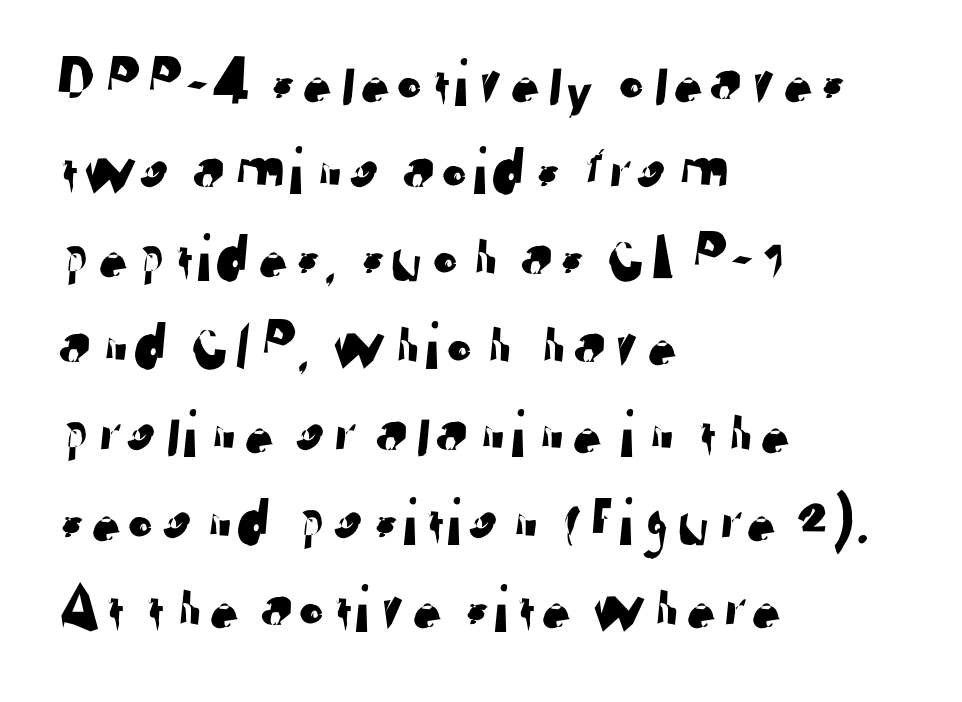
Q: Is the typeface a serif or a sans-serif typeface? A: Sans-serif.
Q: Is the text underlined? A: No.
Q: How is the paragraph aligned? A: Left-aligned.
Q: Is the spacing between letters normal or unusually wide? A: Normal.
Q: Is the spacing between lines tight, normal or loose? A: Normal.
Q: Width (condensed, normal, or wide)? A: Normal.
Q: Stroke contrast? A: Low.
Q: x-height? A: Medium.
Q: Monospaced? A: No.
